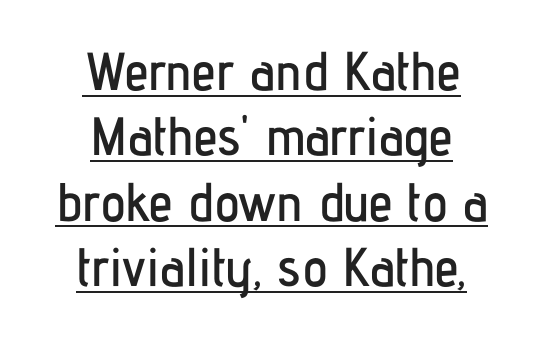
{"serif": "no", "italic": "no", "width": "condensed", "stroke_contrast": "low", "x_height": "medium", "monospaced": "no", "underline": "yes", "align": "center", "line_spacing_ratio": 1.21, "letter_spacing": "normal", "letter_spacing_em": 0.0, "glyph_px": 54}
